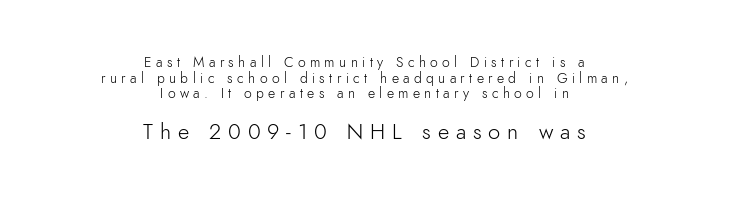
The image shows 22 px text type, upright; set centered, tight line spacing (1.11x), unusually wide letter spacing (+0.31 em), not underlined; the second (bottom) block is 1.57x larger.
